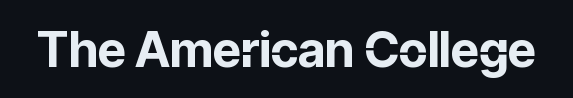
Caption: bold face, heavy strokes. The space beneath each line is pristine and unruled. The letters advance in unequal steps, a hallmark of proportional type. You can tell from the bare stems that sans-serif type was used. If you drew a line through each stem, it would be perfectly vertical.
